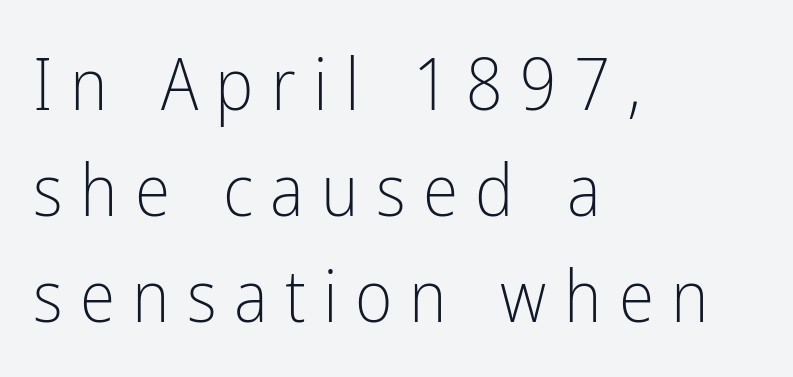
Q: Is the text bold? A: No.
Q: Is the text italic (slanted)? A: No, it is upright.
Q: Is the typeface a serif or a sans-serif typeface? A: Sans-serif.
Q: Is the text underlined? A: No.
Q: How is the paragraph aligned? A: Left-aligned.
Q: Is the spacing between letters normal or unusually wide? A: Unusually wide.
Q: Is the spacing between lines tight, normal or loose? A: Normal.
Q: Width (condensed, normal, or wide)? A: Condensed.
Q: Stroke contrast? A: Low.
Q: x-height? A: Medium.
Q: Monospaced? A: No.
